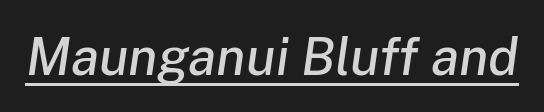
{"italic": "yes", "lean": "right", "slant_degrees": 8, "width": "normal", "stroke_contrast": "low", "x_height": "medium", "monospaced": "no", "underline": "yes", "letter_spacing": "normal", "letter_spacing_em": 0.0, "glyph_px": 52}
